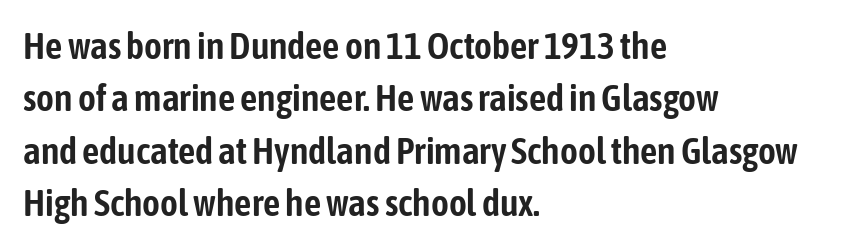
Which margin do the lines hug? The left one — the right edge is uneven. The horizontal fit of the characters is conventional and even. Beneath every word, the page is bare. Classification — sans serif. Every stem runs plumb, perpendicular to the baseline.
